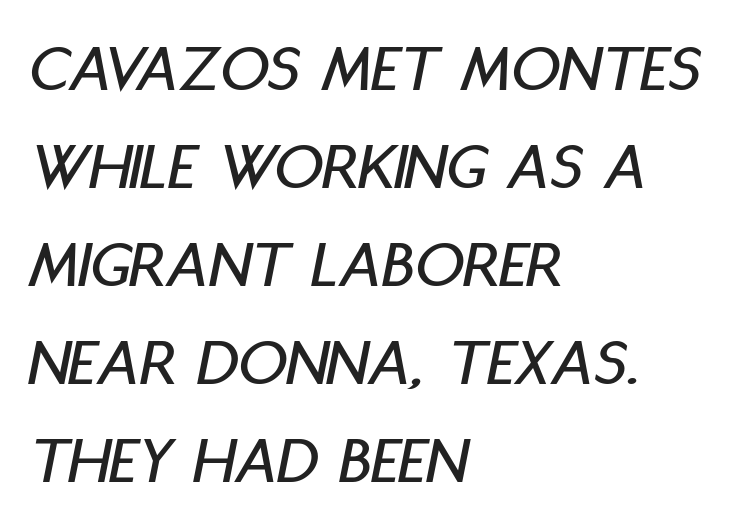
Q: Is the text italic (slanted)? A: Yes, it leans right by about 11 degrees.
Q: Is the text underlined? A: No.
Q: How is the paragraph aligned? A: Left-aligned.
Q: Is the spacing between letters normal or unusually wide? A: Normal.
Q: Is the spacing between lines tight, normal or loose? A: Normal.
Q: Width (condensed, normal, or wide)? A: Condensed.
Q: Stroke contrast? A: Low.
Q: x-height? A: Large.
Q: Monospaced? A: No.
